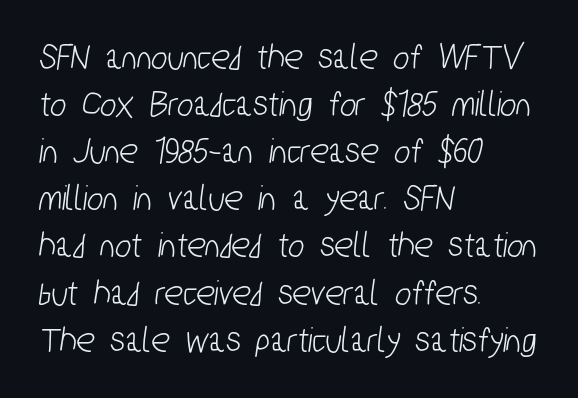
Q: Is the typeface a serif or a sans-serif typeface? A: Sans-serif.
Q: Is the text underlined? A: No.
Q: How is the paragraph aligned? A: Left-aligned.
Q: Is the spacing between letters normal or unusually wide? A: Normal.
Q: Width (condensed, normal, or wide)? A: Condensed.
Q: Stroke contrast? A: Low.
Q: x-height? A: Medium.
Q: Monospaced? A: No.
